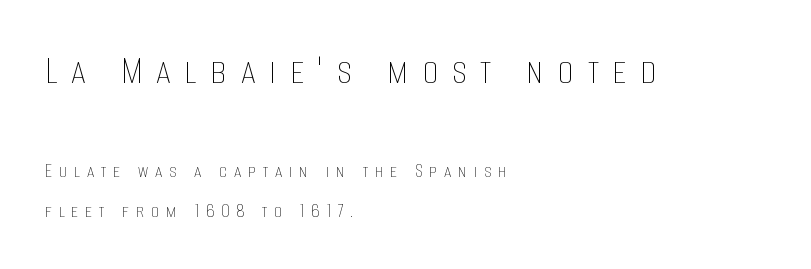
Q: Is the text bold? A: No.
Q: Is the text italic (slanted)? A: No, it is upright.
Q: Is the text underlined? A: No.
Q: How is the paragraph aligned? A: Left-aligned.
Q: Is the spacing between letters normal or unusually wide? A: Unusually wide.
Q: Which block of text is set in a larger size, the first (top) or the second (bottom)? A: The first (top) one.
Q: Width (condensed, normal, or wide)? A: Condensed.
Q: Stroke contrast? A: Low.
Q: x-height? A: Large.
Q: Monospaced? A: No.
